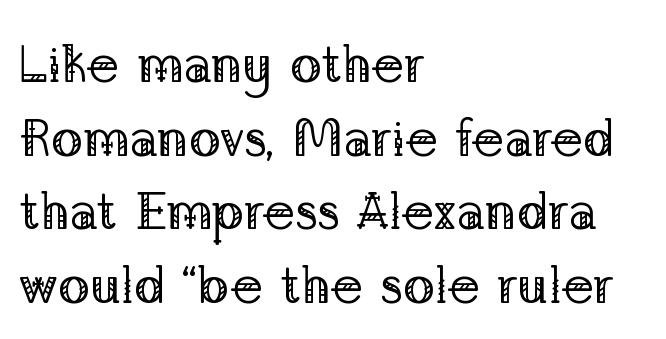
The image shows 53 px regular-weight serif type, upright; set left-aligned, normal line spacing (1.39x), normal letter spacing, not underlined; low stroke contrast and a medium x-height.
